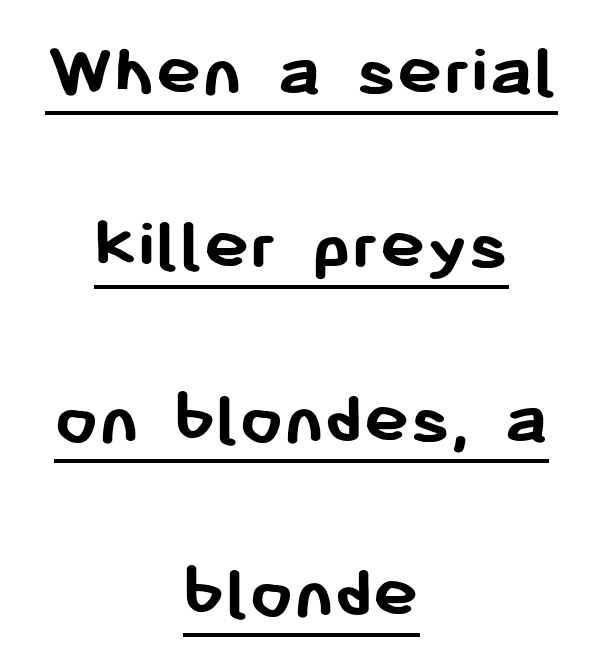
The image shows 77 px semibold sans-serif type, upright; set centered, loose line spacing (2.26x), normal letter spacing, underlined; low stroke contrast and a medium x-height.
